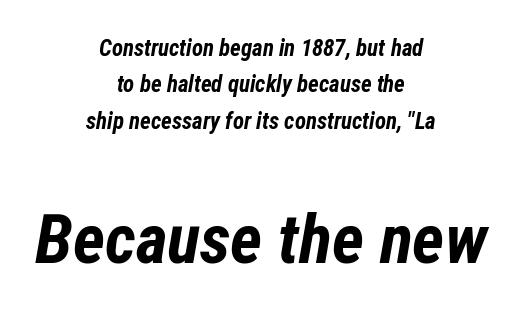
Each letter keeps its own natural width here, so spacing adapts to shape. Size contrast runs from small at the top to large at the bottom. Plenty of ink on the page — the face is bold. Regular leading. Underline: absent.
